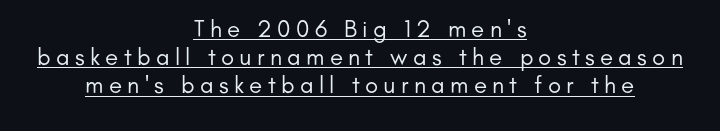
{"italic": "no", "bold": "no", "underline": "yes", "align": "center", "line_spacing_ratio": 1.17, "letter_spacing": "wide", "letter_spacing_em": 0.22, "glyph_px": 24}
